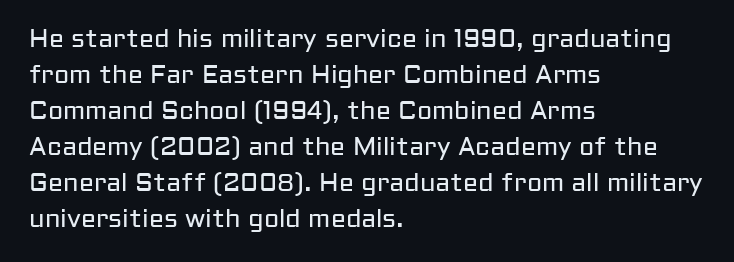
The image shows 25 px text type, upright; set left-aligned, normal line spacing (1.44x), normal letter spacing, not underlined.
